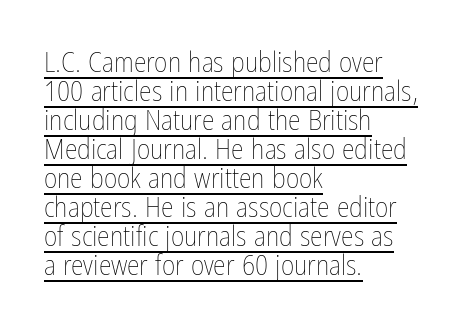
{"italic": "no", "bold": "no", "weight": "thin", "width": "condensed", "stroke_contrast": "low", "x_height": "medium", "monospaced": "no", "underline": "yes", "align": "left", "line_spacing": "tight", "line_spacing_ratio": 1.0, "letter_spacing": "normal", "letter_spacing_em": 0.0, "glyph_px": 29}
